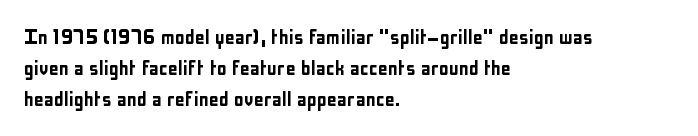
{"italic": "no", "underline": "no", "align": "left", "line_spacing": "normal", "line_spacing_ratio": 1.25, "letter_spacing": "normal", "letter_spacing_em": 0.0, "glyph_px": 25}
